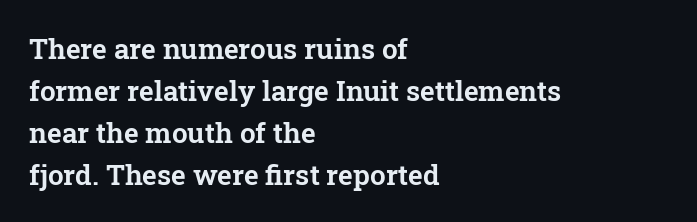
The letters advance in unequal steps, a hallmark of proportional type. Typeset ragged right — the left edge is the straight one. I'd call this a serif setting — the letters wear small feet. Nothing unusual about the tracking: characters are spaced as the font intends.
